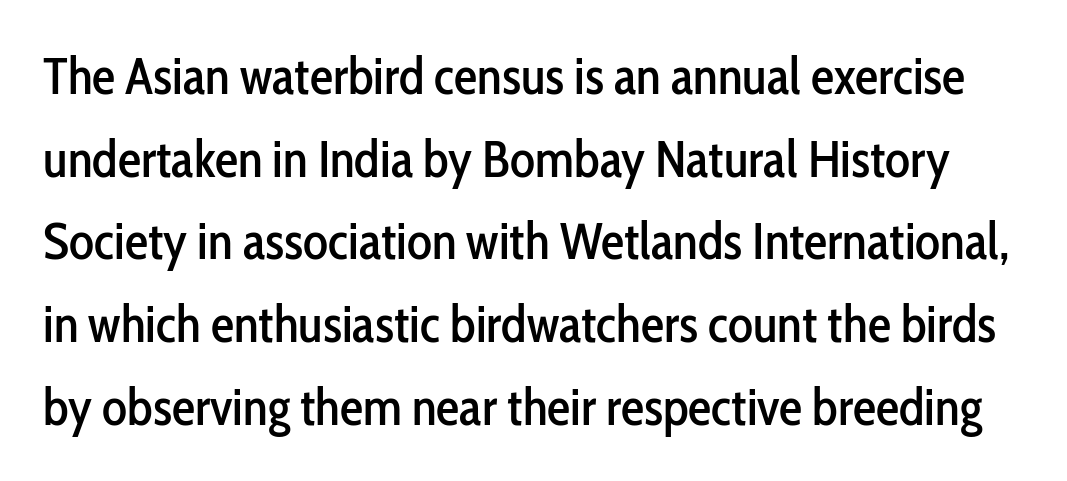
{"serif": "no", "italic": "no", "width": "condensed", "stroke_contrast": "low", "x_height": "medium", "monospaced": "no", "underline": "no", "line_spacing": "normal", "line_spacing_ratio": 1.59, "letter_spacing": "normal", "letter_spacing_em": 0.0, "glyph_px": 52}
